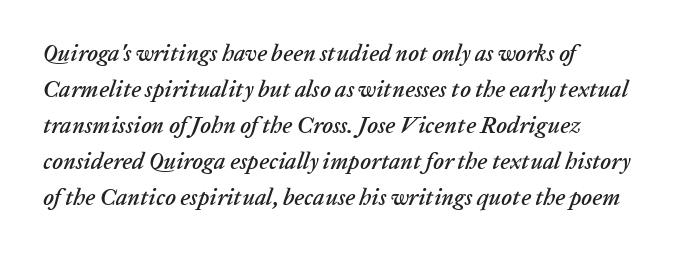
{"italic": "yes", "lean": "right", "slant_degrees": 20, "underline": "no", "line_spacing": "normal", "line_spacing_ratio": 1.56, "letter_spacing": "normal", "letter_spacing_em": 0.0, "glyph_px": 23}
